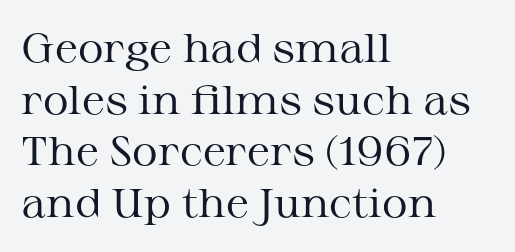
Default kerning and tracking; the words read as compact shapes. Proportional: the letters do not fall into vertical columns. Summary of vertical rhythm: regular, with standard interline spacing. Check under the words: just untouched page. Leftover space on each line is placed entirely after the last word.
